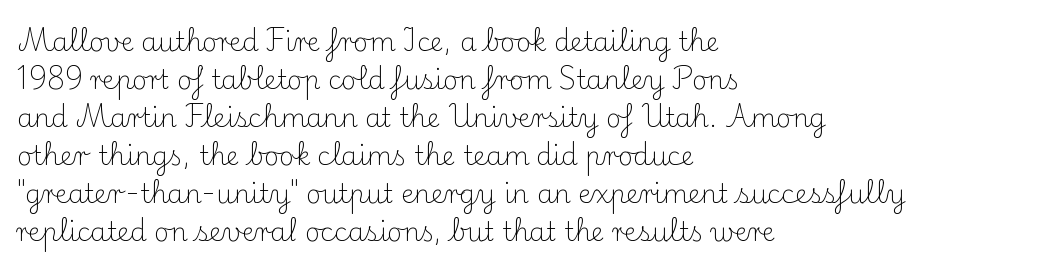
{"italic": "no", "bold": "no", "underline": "no", "align": "left", "line_spacing": "normal", "line_spacing_ratio": 1.46, "letter_spacing": "normal", "letter_spacing_em": 0.0, "glyph_px": 26}
